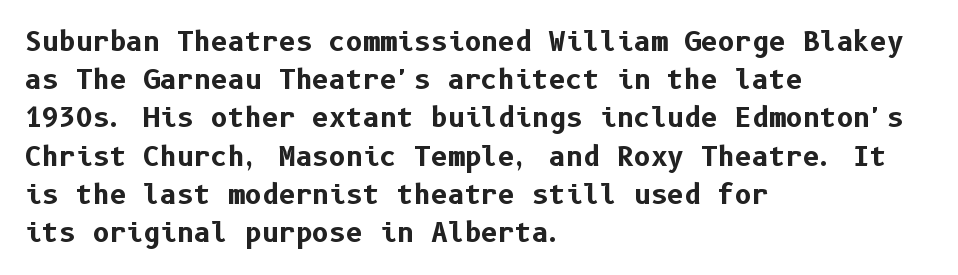
The image shows 26 px bold type, upright; set left-aligned, normal line spacing (1.47x), normal letter spacing, not underlined.
